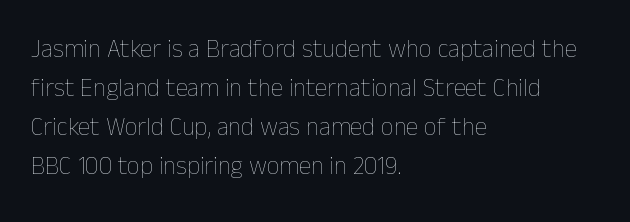
The space between consecutive lines is moderate. In terms of letterspacing, this is plain default setting. This rendering features lettering with no underline. Is the stroke heavy? The answer is a plain regular-or-lighter.
